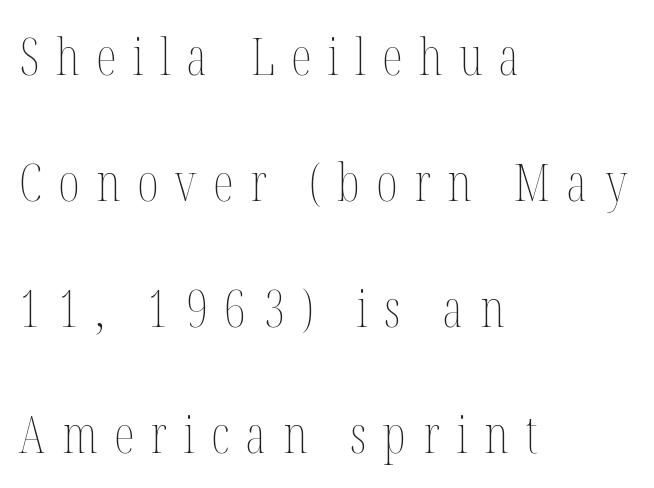
Vertical stems look standard width or narrower in stroke. Each letter keeps its own natural width here, so spacing adapts to shape. The lettering stays uniformly vertical, giving the passage a roman look. Leading is clearly above the norm, producing a sparse column.
